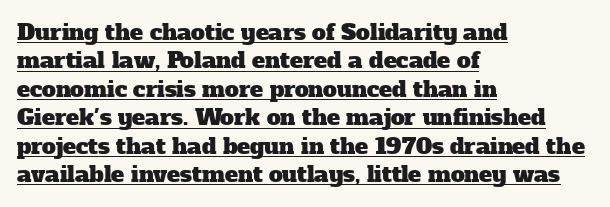
Q: Is the text underlined? A: Yes.
Q: How is the paragraph aligned? A: Left-aligned.
Q: Is the spacing between letters normal or unusually wide? A: Normal.
Q: Is the spacing between lines tight, normal or loose? A: Normal.
